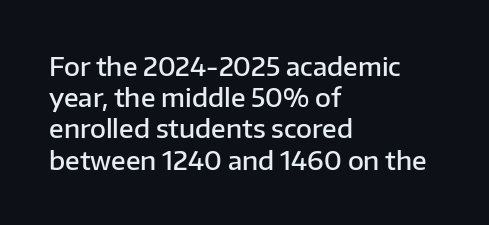
The image shows 26 px text type, upright; set left-aligned, line spacing 1.2x, normal letter spacing, not underlined.
